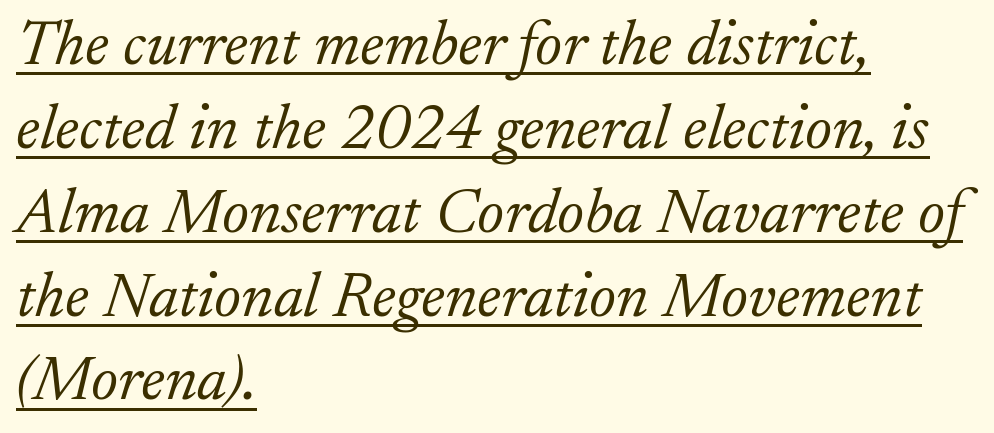
A normal amount of white space separates one row of letters from the next. Words appear dense and cohesive because spacing is normal. You can tell from the footed stems that serif type was used. In designer terms, the underline attribute is active on this setting. Stem width sits at or under what a default text font uses.
